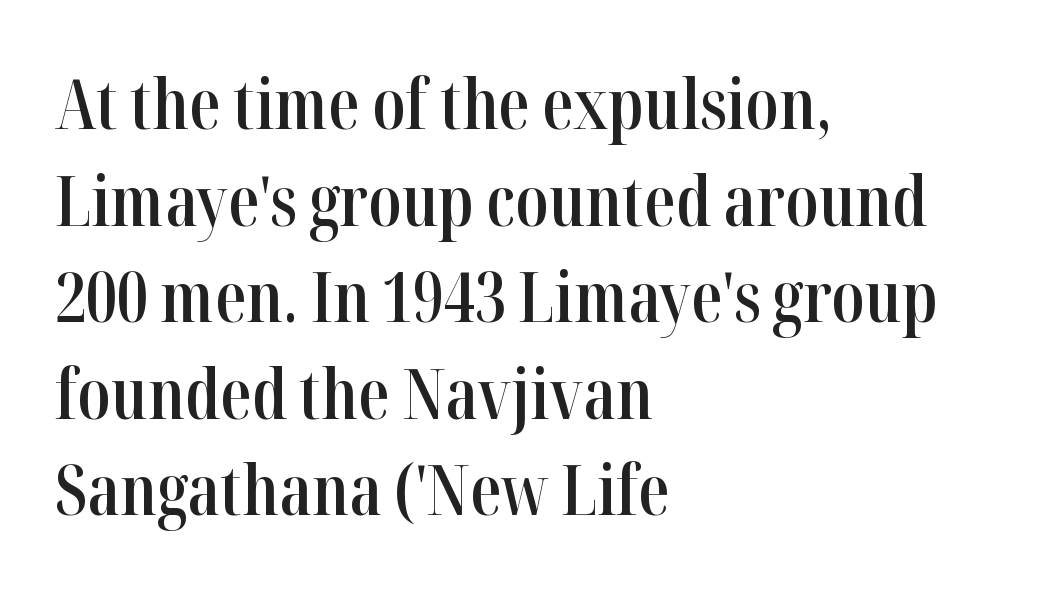
{"serif": "yes", "italic": "no", "bold": "semi", "weight": "semibold", "width": "condensed", "stroke_contrast": "high", "x_height": "medium", "monospaced": "no", "underline": "no", "align": "left", "line_spacing": "normal", "line_spacing_ratio": 1.4, "letter_spacing": "normal", "letter_spacing_em": 0.0, "glyph_px": 69}
